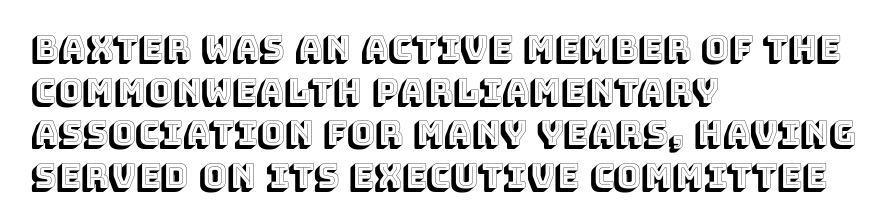
The image shows 33 px text type, upright; set left-aligned, normal line spacing (1.29x), normal letter spacing, not underlined; a large x-height.
